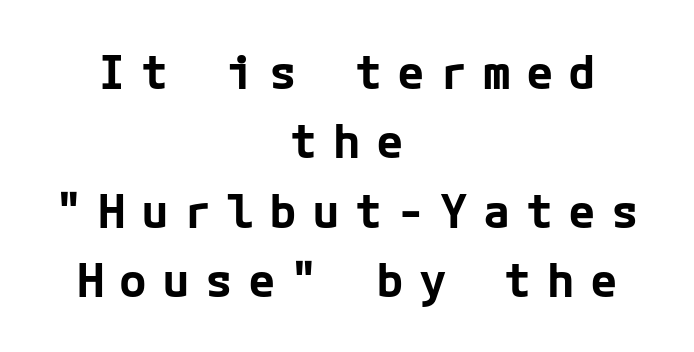
The image shows 46 px bold sans-serif type, upright; set centered, normal line spacing (1.51x), unusually wide letter spacing (+0.33 em), not underlined; low stroke contrast and a medium x-height.
